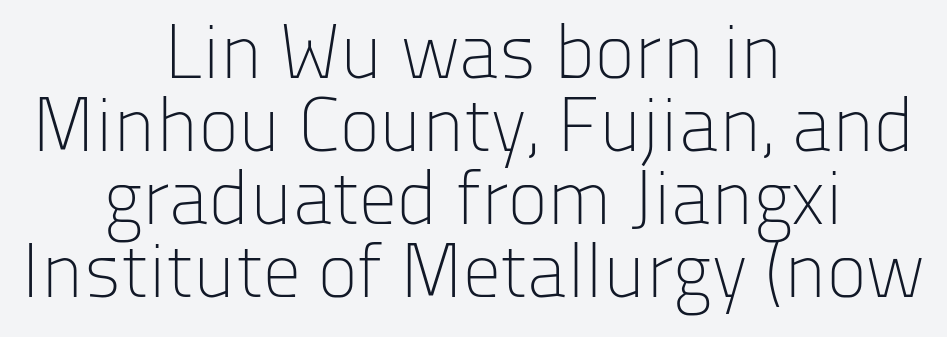
Q: Is the text bold? A: No.
Q: Is the text italic (slanted)? A: No, it is upright.
Q: Is the typeface a serif or a sans-serif typeface? A: Sans-serif.
Q: Is the text underlined? A: No.
Q: How is the paragraph aligned? A: Centered.
Q: Is the spacing between letters normal or unusually wide? A: Normal.
Q: Is the spacing between lines tight, normal or loose? A: Tight.
Q: Width (condensed, normal, or wide)? A: Normal.
Q: Stroke contrast? A: Low.
Q: x-height? A: Medium.
Q: Monospaced? A: No.
